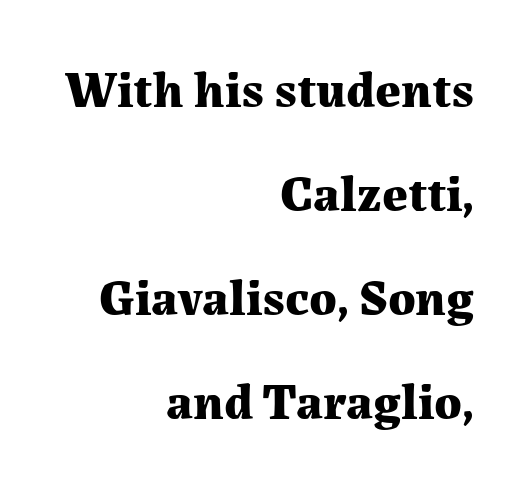
{"serif": "yes", "italic": "no", "bold": "yes", "weight": "bold", "width": "normal", "stroke_contrast": "medium", "x_height": "medium", "monospaced": "no", "underline": "no", "align": "right", "line_spacing": "loose", "line_spacing_ratio": 2.04, "letter_spacing": "normal", "letter_spacing_em": 0.0, "glyph_px": 51}
